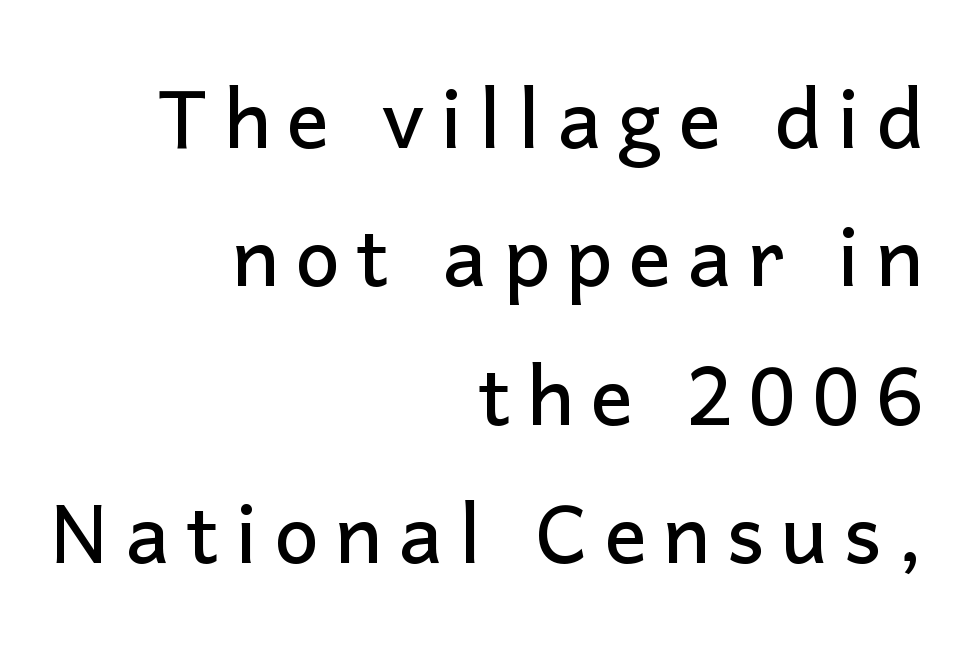
The passage shown has open, widely tracked lettering throughout. If you drew a ruler down the right edge, every line would touch it. The specimen reads as upright at a glance. Character widths vary here, with narrow letters taking less room than wide ones. This rendering employs a face without finishing strokes, i.e., a sans-serif.
